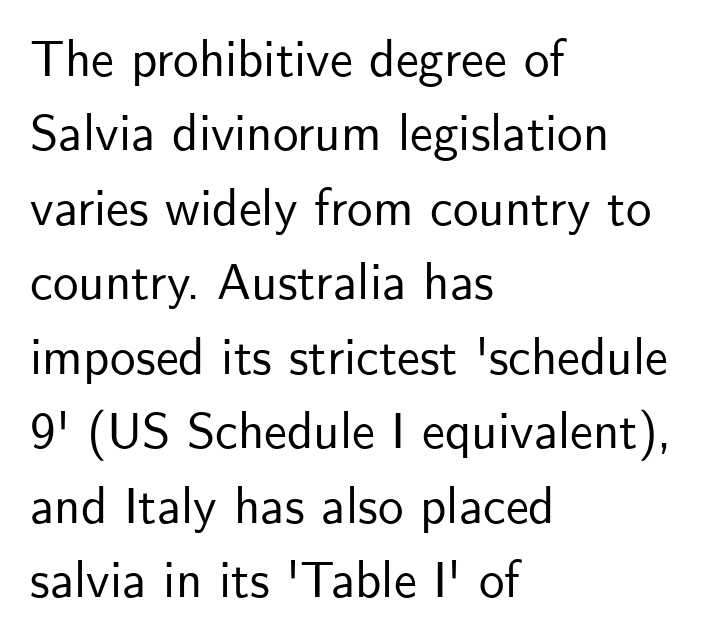
A roman cut, with each character standing at attention. A classic flush-left, rag-right setting is used for this passage. The rows are spaced the way most documents space them. Each row of text sits above clean, open space. Think of a printed novel: that variable character pitch is what you see here. Are there feet on the stems? There aren't — it's a sans.
